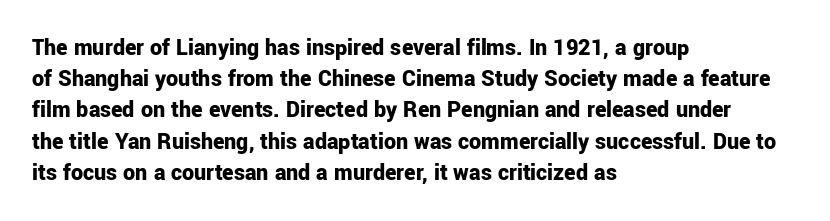
Q: Is the text bold? A: Yes.
Q: Is the text italic (slanted)? A: No, it is upright.
Q: Is the text underlined? A: No.
Q: How is the paragraph aligned? A: Left-aligned.
Q: Is the spacing between letters normal or unusually wide? A: Normal.
Q: Is the spacing between lines tight, normal or loose? A: Normal.
